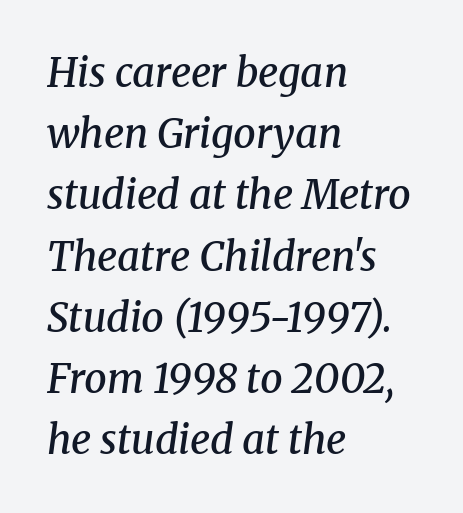
The image shows 40 px semibold serif type, italic (leaning right); set left-aligned, normal line spacing (1.53x), normal letter spacing, not underlined; medium stroke contrast and a medium x-height.
